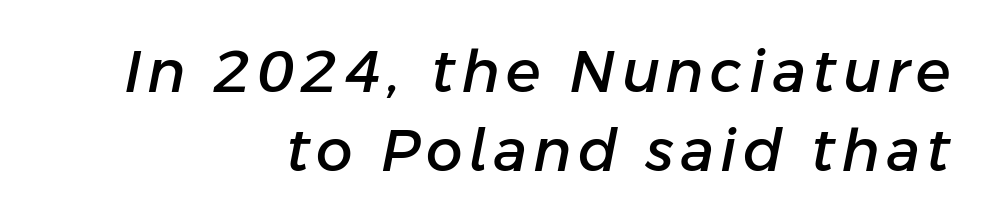
This sample uses an oblique cut, with every glyph tilted off the vertical. The foot of each line stays bare and open. These lines are set flush right with a ragged left edge. Notice how descenders clear the ascenders below comfortably — that's standard leading. Proportional: the letters do not fall into vertical columns.
